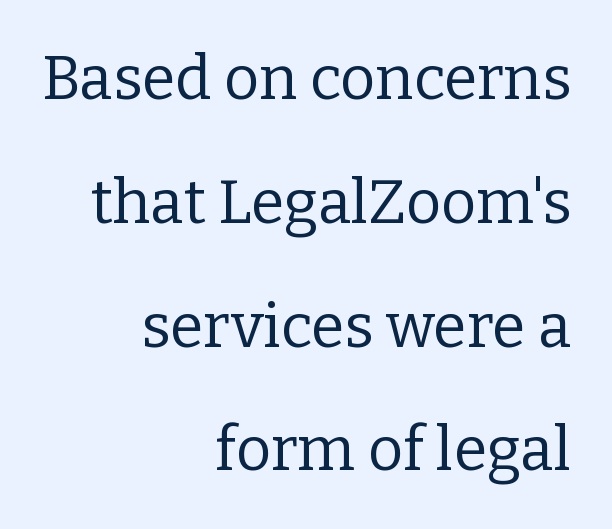
Q: Is the text bold? A: No.
Q: Is the text italic (slanted)? A: No, it is upright.
Q: Is the typeface a serif or a sans-serif typeface? A: Serif.
Q: Is the text underlined? A: No.
Q: How is the paragraph aligned? A: Right-aligned.
Q: Is the spacing between letters normal or unusually wide? A: Normal.
Q: Is the spacing between lines tight, normal or loose? A: Loose.
Q: Width (condensed, normal, or wide)? A: Normal.
Q: Stroke contrast? A: Low.
Q: x-height? A: Medium.
Q: Monospaced? A: No.
